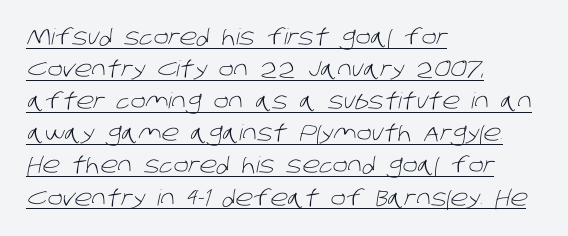
Q: Is the text bold? A: No.
Q: Is the text underlined? A: Yes.
Q: How is the paragraph aligned? A: Left-aligned.
Q: Is the spacing between letters normal or unusually wide? A: Normal.
Q: Is the spacing between lines tight, normal or loose? A: Normal.
